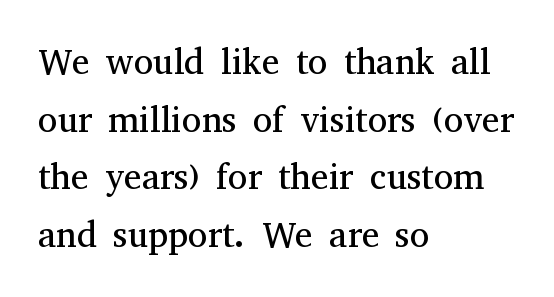
The image shows 36 px regular-weight serif type, upright; set left-aligned, normal line spacing (1.6x), normal letter spacing, not underlined; medium stroke contrast and a medium x-height.
